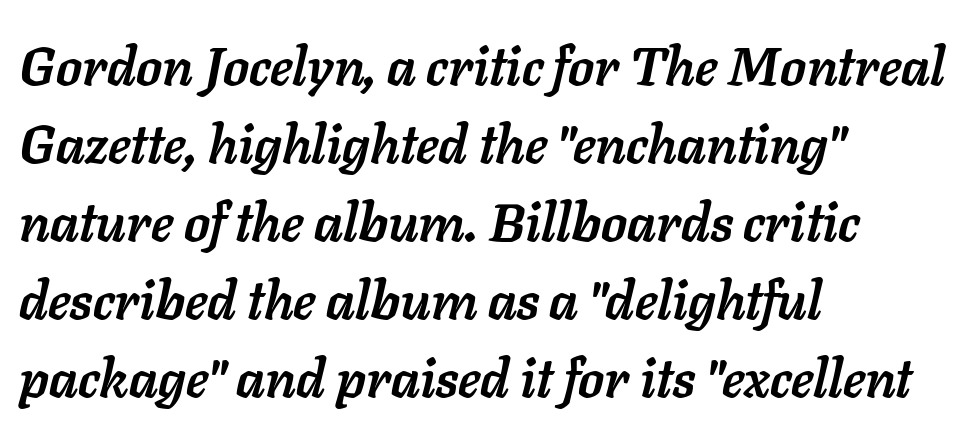
{"italic": "yes", "lean": "right", "slant_degrees": 11, "bold": "yes", "weight": "semibold", "width": "normal", "stroke_contrast": "low", "x_height": "medium", "monospaced": "no", "underline": "no", "align": "left", "line_spacing": "normal", "line_spacing_ratio": 1.47, "letter_spacing": "normal", "letter_spacing_em": 0.0, "glyph_px": 53}
